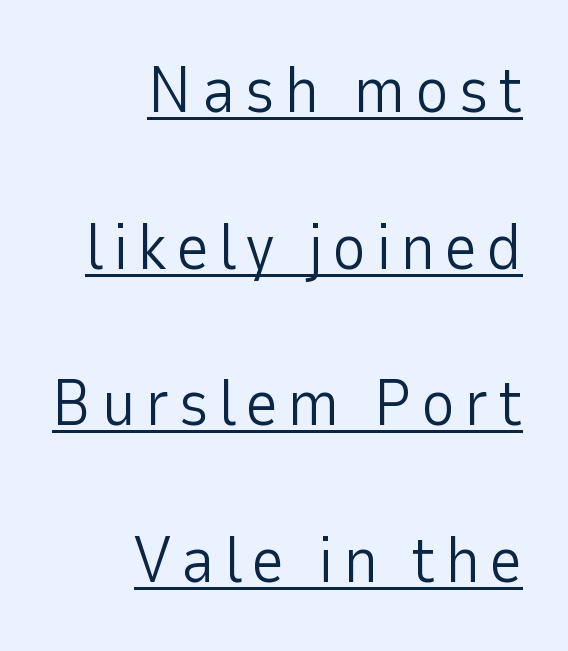
The image shows 65 px light sans-serif type, upright; set right-aligned, loose line spacing (2.41x), underlined; low stroke contrast and a medium x-height.
